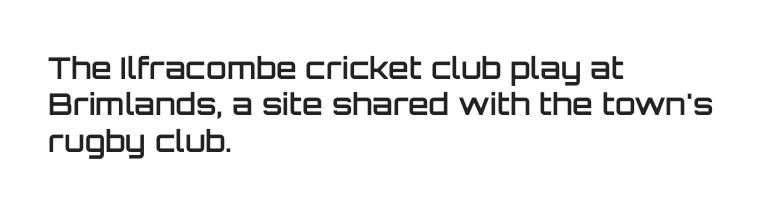
{"serif": "no", "italic": "no", "bold": "semi", "weight": "semibold", "width": "normal", "stroke_contrast": "low", "x_height": "large", "monospaced": "no", "underline": "no", "align": "left", "line_spacing_ratio": 1.21, "letter_spacing": "normal", "letter_spacing_em": 0.0, "glyph_px": 30}
